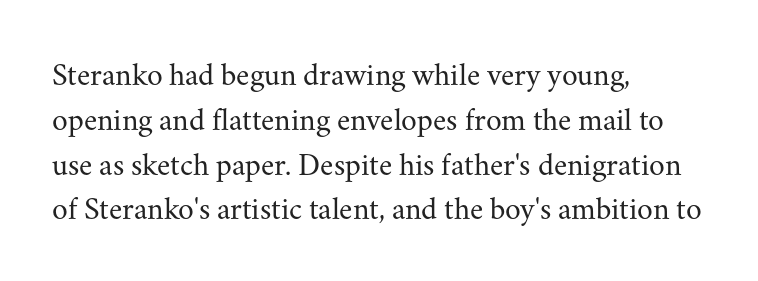
Q: Is the text bold? A: No.
Q: Is the text italic (slanted)? A: No, it is upright.
Q: Is the typeface a serif or a sans-serif typeface? A: Serif.
Q: Is the text underlined? A: No.
Q: How is the paragraph aligned? A: Left-aligned.
Q: Is the spacing between letters normal or unusually wide? A: Normal.
Q: Is the spacing between lines tight, normal or loose? A: Normal.
Q: Width (condensed, normal, or wide)? A: Normal.
Q: Stroke contrast? A: Medium.
Q: x-height? A: Small.
Q: Monospaced? A: No.
